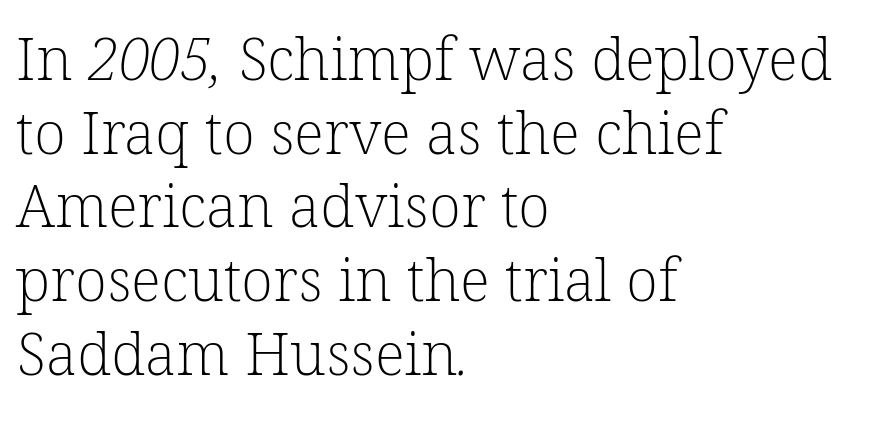
Q: Is the text bold? A: No.
Q: Is the typeface a serif or a sans-serif typeface? A: Serif.
Q: Is the text underlined? A: No.
Q: How is the paragraph aligned? A: Left-aligned.
Q: Is the spacing between letters normal or unusually wide? A: Normal.
Q: Is the spacing between lines tight, normal or loose? A: Normal.
Q: Width (condensed, normal, or wide)? A: Normal.
Q: Stroke contrast? A: Low.
Q: x-height? A: Medium.
Q: Monospaced? A: No.
